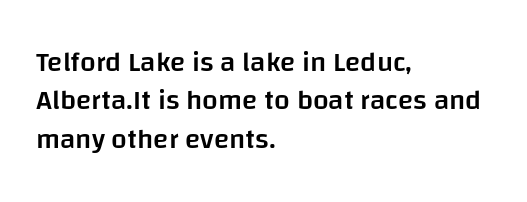
Q: Is the text bold? A: Semi-bold.
Q: Is the text italic (slanted)? A: No, it is upright.
Q: Is the typeface a serif or a sans-serif typeface? A: Sans-serif.
Q: Is the text underlined? A: No.
Q: How is the paragraph aligned? A: Left-aligned.
Q: Is the spacing between letters normal or unusually wide? A: Normal.
Q: Is the spacing between lines tight, normal or loose? A: Normal.
Q: Width (condensed, normal, or wide)? A: Normal.
Q: Stroke contrast? A: Low.
Q: x-height? A: Large.
Q: Monospaced? A: No.
